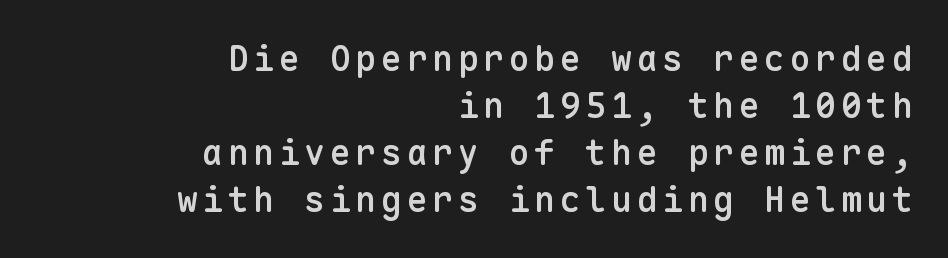
The image shows 35 px semibold sans-serif type, upright, monospaced; set right-aligned, normal line spacing (1.34x), not underlined; low stroke contrast and a medium x-height.
